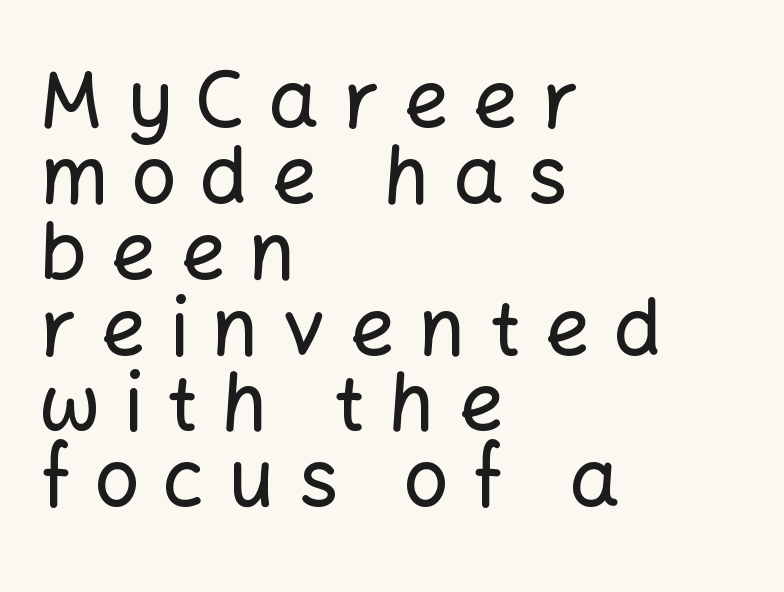
One glance says dense: line gaps are narrower than usual. The letters stand straight up with perfectly vertical stems. Spacing verdict: proportional, widths tailored to each character. The type is letterspaced generously, with wide tracking.
